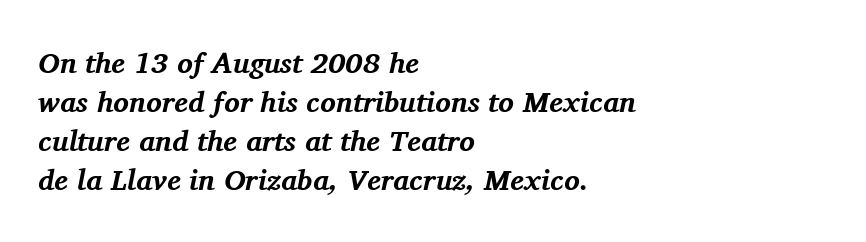
Q: Is the text bold? A: Yes.
Q: Is the text italic (slanted)? A: Yes, it leans right by about 11 degrees.
Q: Is the typeface a serif or a sans-serif typeface? A: Serif.
Q: Is the text underlined? A: No.
Q: How is the paragraph aligned? A: Left-aligned.
Q: Is the spacing between letters normal or unusually wide? A: Normal.
Q: Is the spacing between lines tight, normal or loose? A: Normal.
Q: Width (condensed, normal, or wide)? A: Normal.
Q: Stroke contrast? A: Medium.
Q: x-height? A: Medium.
Q: Monospaced? A: No.
